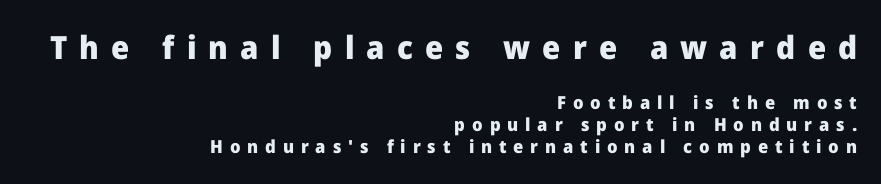
Q: Is the text bold? A: Yes.
Q: Is the text italic (slanted)? A: No, it is upright.
Q: Is the typeface a serif or a sans-serif typeface? A: Sans-serif.
Q: Is the text underlined? A: No.
Q: How is the paragraph aligned? A: Right-aligned.
Q: Is the spacing between letters normal or unusually wide? A: Unusually wide.
Q: Which block of text is set in a larger size, the first (top) or the second (bottom)? A: The first (top) one.
Q: Width (condensed, normal, or wide)? A: Normal.
Q: Stroke contrast? A: Low.
Q: x-height? A: Medium.
Q: Monospaced? A: No.
